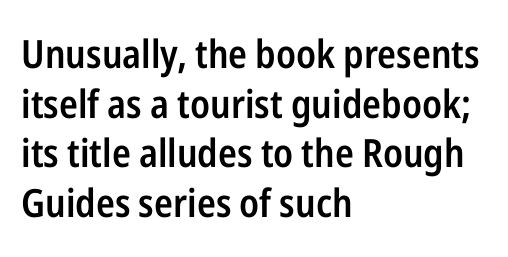
The image shows 39 px semibold, condensed sans-serif type, upright; set left-aligned, normal line spacing (1.27x), normal letter spacing, not underlined; low stroke contrast and a medium x-height.
